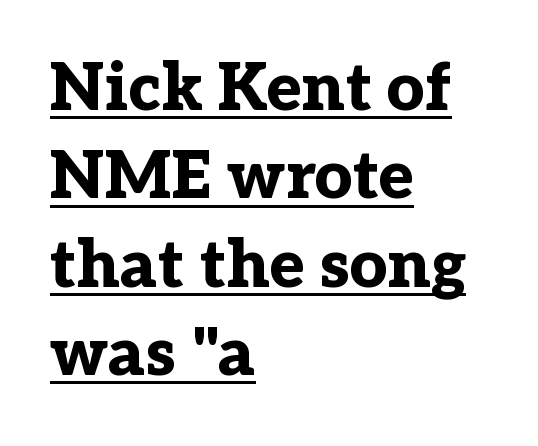
Are there feet on the stems? There are — it's a serif. Normally led — the rows are evenly, conventionally spaced. Tracking here is standard; glyphs follow each other at the usual distance. Strokes here are thick enough to call this a true bold. The rendering uses natural spacing where letterforms have individual widths. Short and long lines alike share a common starting point at left.
